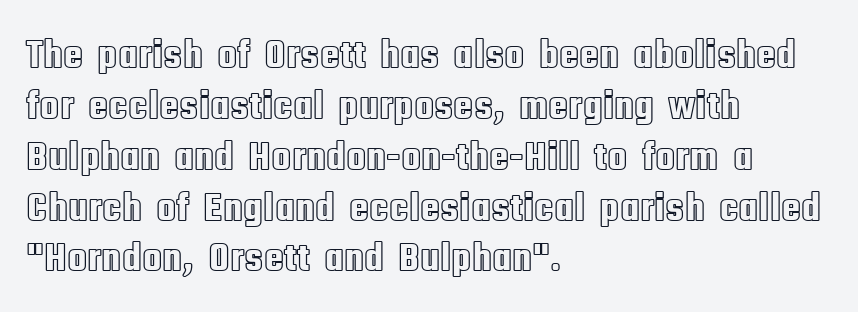
Q: Is the text italic (slanted)? A: No, it is upright.
Q: Is the text underlined? A: No.
Q: How is the paragraph aligned? A: Left-aligned.
Q: Is the spacing between letters normal or unusually wide? A: Normal.
Q: Width (condensed, normal, or wide)? A: Condensed.
Q: x-height? A: Large.
Q: Monospaced? A: No.
